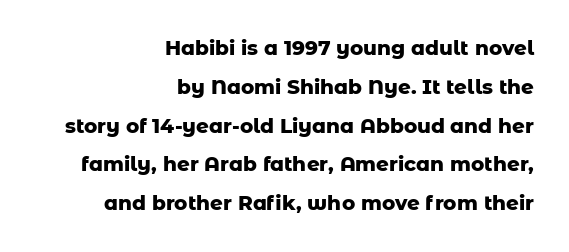
The image shows 20 px bold type, upright; set right-aligned, loose line spacing (1.94x), normal letter spacing, not underlined.
